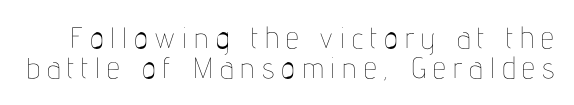
Q: Is the text bold? A: No.
Q: Is the text italic (slanted)? A: No, it is upright.
Q: Is the text underlined? A: No.
Q: Is the spacing between letters normal or unusually wide? A: Unusually wide.
Q: Is the spacing between lines tight, normal or loose? A: Tight.
Q: Width (condensed, normal, or wide)? A: Condensed.
Q: Stroke contrast? A: Low.
Q: x-height? A: Medium.
Q: Monospaced? A: No.
